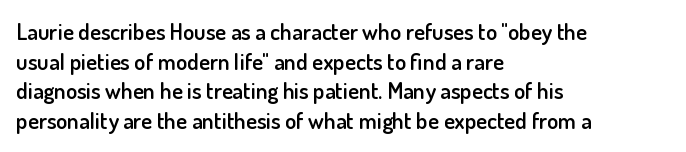
The image shows 23 px text type, upright; set left-aligned, normal line spacing (1.29x), normal letter spacing, not underlined.
